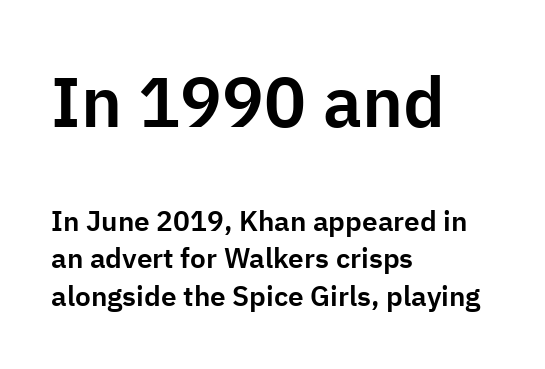
Q: Is the text italic (slanted)? A: No, it is upright.
Q: Is the typeface a serif or a sans-serif typeface? A: Sans-serif.
Q: Is the text underlined? A: No.
Q: How is the paragraph aligned? A: Left-aligned.
Q: Is the spacing between letters normal or unusually wide? A: Normal.
Q: Is the spacing between lines tight, normal or loose? A: Normal.
Q: Which block of text is set in a larger size, the first (top) or the second (bottom)? A: The first (top) one.
Q: Width (condensed, normal, or wide)? A: Normal.
Q: Stroke contrast? A: Low.
Q: x-height? A: Medium.
Q: Monospaced? A: No.
